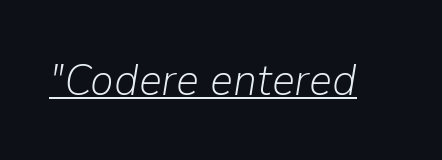
Q: Is the text bold? A: No.
Q: Is the text italic (slanted)? A: Yes, it leans right by about 9 degrees.
Q: Is the text underlined? A: Yes.
Q: Is the spacing between letters normal or unusually wide? A: Normal.
Q: Width (condensed, normal, or wide)? A: Normal.
Q: Stroke contrast? A: Low.
Q: x-height? A: Medium.
Q: Monospaced? A: No.
